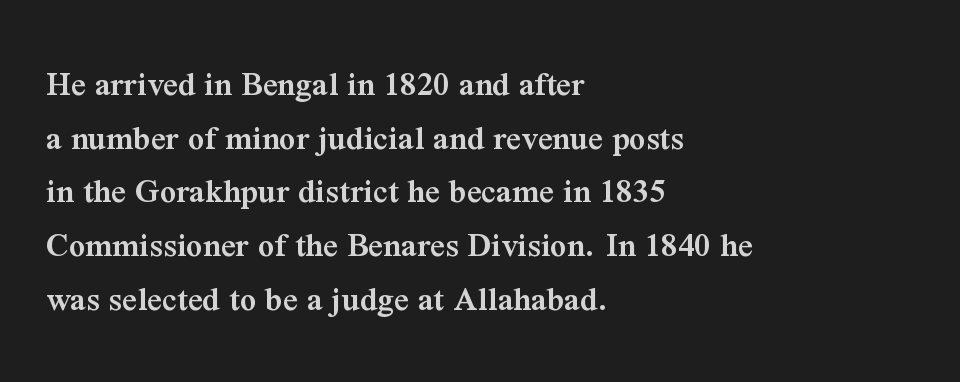
The image shows 36 px semibold serif type, upright; set left-aligned, normal line spacing (1.49x), normal letter spacing, not underlined; medium stroke contrast and a medium x-height.
